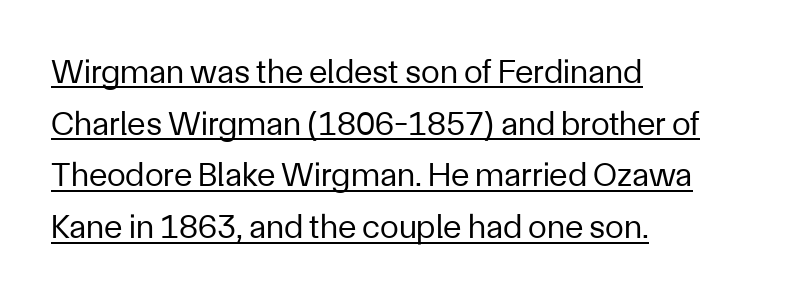
The face used here is proportionally spaced, like ordinary book or web type. Compared with typical paragraphs, the rows here are spaced about the same. Heft: none added — not bold. Honestly, the letter spacing is just normal — you wouldn't notice it. The glyphs are accompanied by a horizontal stroke just below them. The lines in this sample share a left origin and differ only in where they stop.
